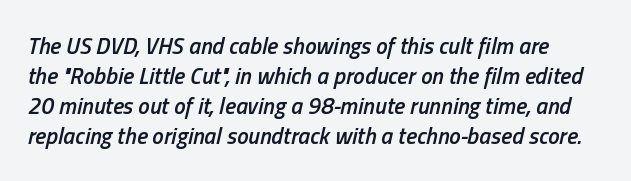
Q: Is the text bold? A: Semi-bold.
Q: Is the text italic (slanted)? A: Yes, it leans right by about 13 degrees.
Q: Is the text underlined? A: No.
Q: Is the spacing between letters normal or unusually wide? A: Normal.
Q: Is the spacing between lines tight, normal or loose? A: Normal.
